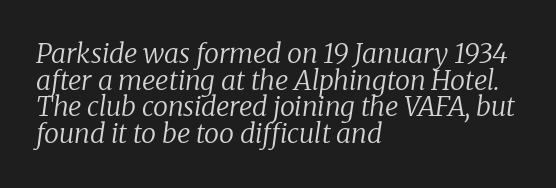
Letters rest on an invisible, unmarked baseline. Is the letter spacing exaggerated? No — it looks like the ordinary default. Tightly led — the rows are bunched. When letters slant like this, we call the style italic. Is the type heavy? It reads as light-to-regular instead.
